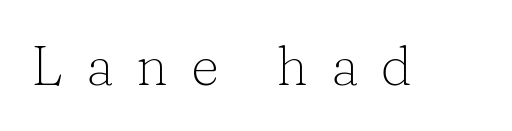
Q: Is the text bold? A: No.
Q: Is the text italic (slanted)? A: No, it is upright.
Q: Is the typeface a serif or a sans-serif typeface? A: Serif.
Q: Is the text underlined? A: No.
Q: Is the spacing between letters normal or unusually wide? A: Unusually wide.
Q: Width (condensed, normal, or wide)? A: Normal.
Q: Stroke contrast? A: Low.
Q: x-height? A: Medium.
Q: Monospaced? A: No.
